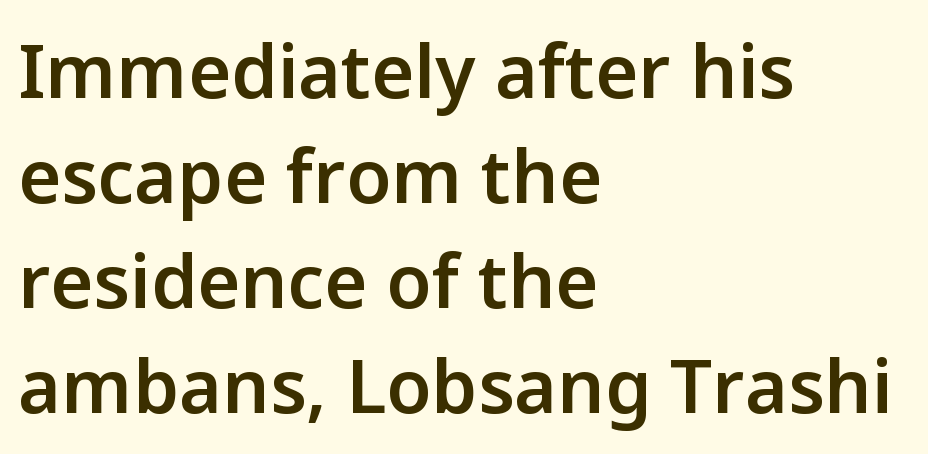
The image shows 74 px semibold sans-serif type, upright; set left-aligned, normal line spacing (1.42x), normal letter spacing, not underlined; low stroke contrast and a medium x-height.
